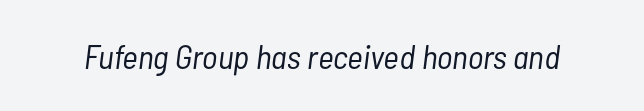
The image shows 34 px light, condensed type, italic (leaning right); set normal letter spacing, not underlined; low stroke contrast and a medium x-height.
